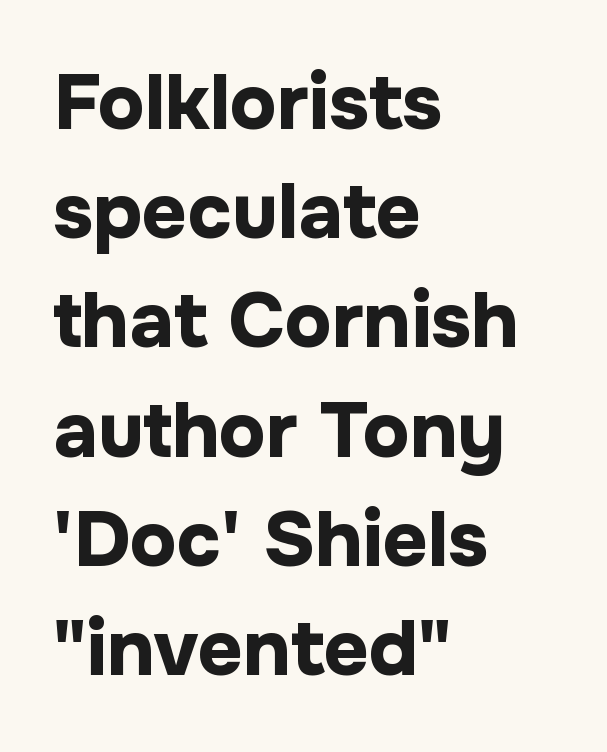
{"serif": "no", "italic": "no", "bold": "yes", "weight": "bold", "width": "normal", "stroke_contrast": "low", "x_height": "medium", "monospaced": "no", "underline": "no", "align": "left", "line_spacing": "normal", "line_spacing_ratio": 1.4, "letter_spacing": "normal", "letter_spacing_em": 0.0, "glyph_px": 78}
